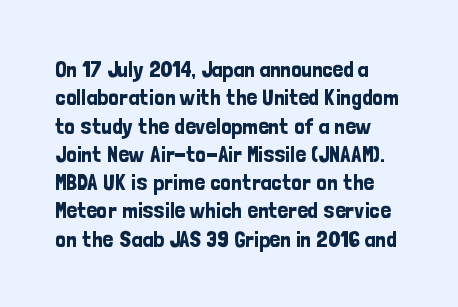
The image shows 23 px text type, upright; set line spacing 1.23x, normal letter spacing, not underlined.
